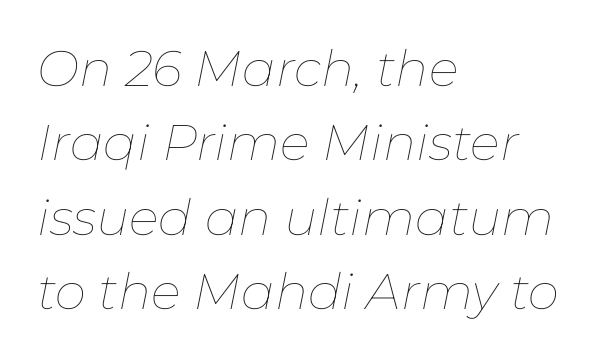
Summary of vertical rhythm: regular, with standard interline spacing. Is the block centered? No — it sits flush against the left margin. This sample has the flowing, uneven cadence of proportional lettering. Stems and bowls with no extra thickness — not bold.
